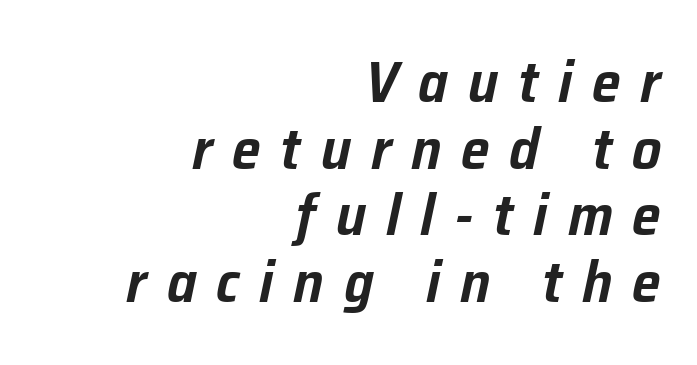
Q: Is the text italic (slanted)? A: Yes, it leans right by about 12 degrees.
Q: Is the text underlined? A: No.
Q: How is the paragraph aligned? A: Right-aligned.
Q: Is the spacing between letters normal or unusually wide? A: Unusually wide.
Q: Is the spacing between lines tight, normal or loose? A: Tight.
Q: Width (condensed, normal, or wide)? A: Normal.
Q: Stroke contrast? A: Low.
Q: x-height? A: Medium.
Q: Monospaced? A: No.
